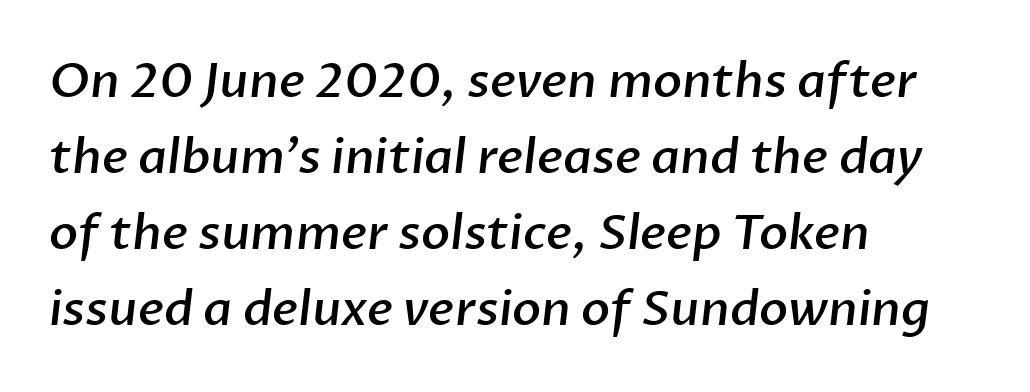
Q: Is the text bold? A: Semi-bold.
Q: Is the typeface a serif or a sans-serif typeface? A: Sans-serif.
Q: Is the text underlined? A: No.
Q: How is the paragraph aligned? A: Left-aligned.
Q: Is the spacing between letters normal or unusually wide? A: Normal.
Q: Is the spacing between lines tight, normal or loose? A: Normal.
Q: Width (condensed, normal, or wide)? A: Normal.
Q: Stroke contrast? A: Low.
Q: x-height? A: Medium.
Q: Monospaced? A: No.
